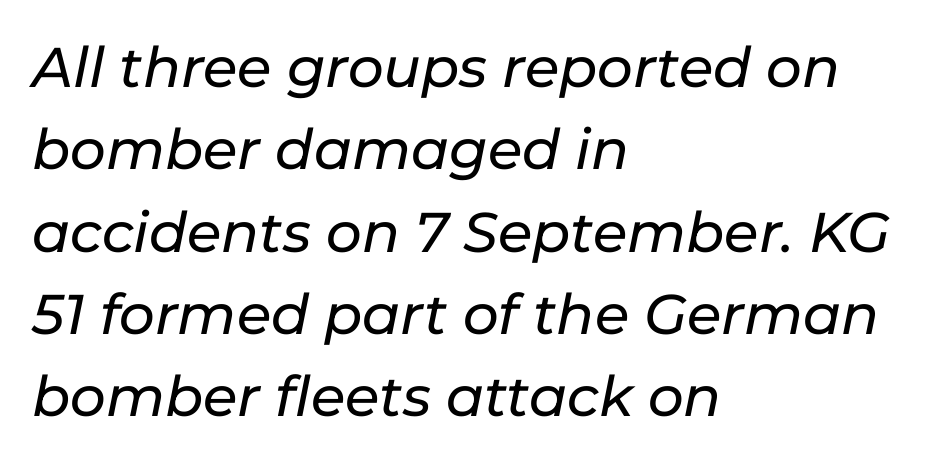
The image shows 56 px text type, italic (leaning right); set left-aligned, normal line spacing (1.47x), normal letter spacing, not underlined; low stroke contrast and a medium x-height.
